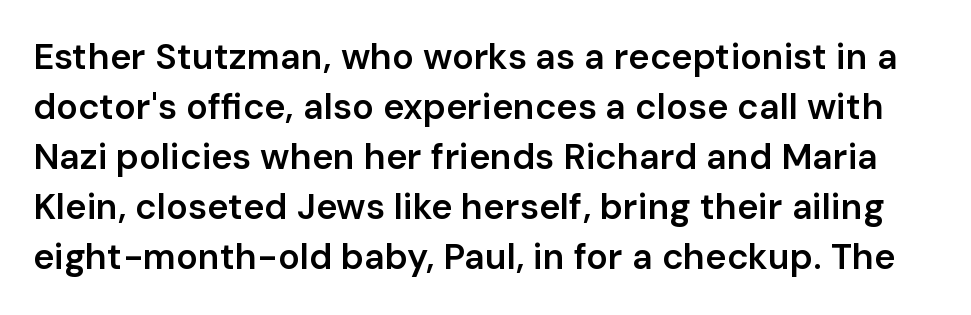
Typographically, this falls in the sans-serif category. Horizontal bands of white between lines are of average thickness. Tall strokes in this sample are plumb rather than angled. Only glyphs here, with clear space below each row. A typesetter would call this zero additional tracking.
